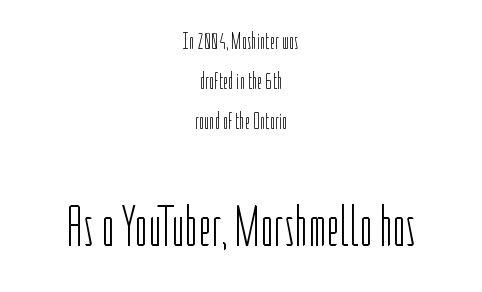
Is this a fixed-width face? No — the glyphs have proportional, varying widths. There is no visible air inserted between adjacent glyphs. The characters display no serif detailing; their extremities are plain. Compared with a typical body face, this is equally light or lighter still.
